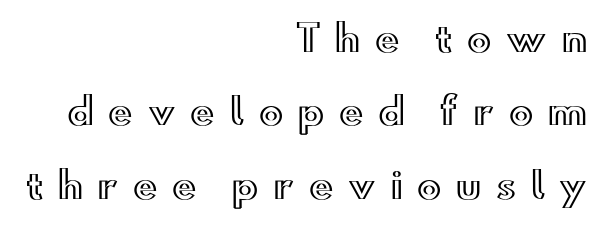
The image shows 36 px wide type, upright; set right-aligned, loose line spacing (2.04x), unusually wide letter spacing (+0.41 em), not underlined; a small x-height.
